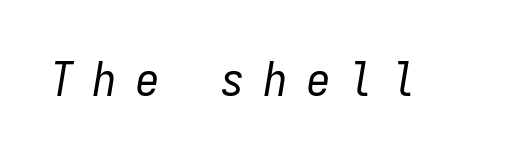
Q: Is the text bold? A: No.
Q: Is the text italic (slanted)? A: Yes, it leans right by about 9 degrees.
Q: Is the text underlined? A: No.
Q: Is the spacing between letters normal or unusually wide? A: Unusually wide.
Q: Width (condensed, normal, or wide)? A: Condensed.
Q: Stroke contrast? A: Low.
Q: x-height? A: Medium.
Q: Monospaced? A: Yes.
